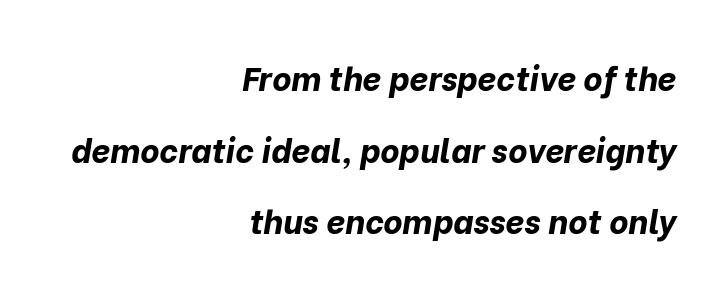
The letterforms sit shoulder to shoulder at normal distance. If you drew a line through each stem, it would be angled. One-word summary of the alignment: right. Each glyph is drawn with heavy, bold strokes. Loosely led — the rows are spread out.
